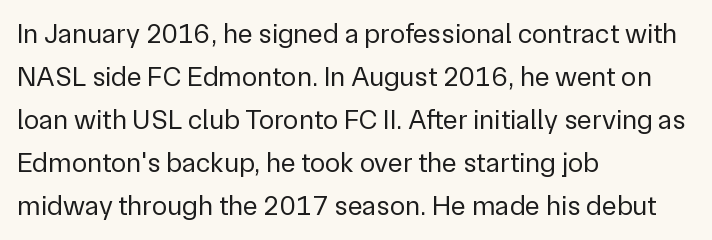
Q: Is the text bold? A: No.
Q: Is the text italic (slanted)? A: No, it is upright.
Q: Is the typeface a serif or a sans-serif typeface? A: Sans-serif.
Q: Is the text underlined? A: No.
Q: How is the paragraph aligned? A: Left-aligned.
Q: Is the spacing between letters normal or unusually wide? A: Normal.
Q: Is the spacing between lines tight, normal or loose? A: Normal.
Q: Width (condensed, normal, or wide)? A: Normal.
Q: Stroke contrast? A: Low.
Q: x-height? A: Medium.
Q: Monospaced? A: No.
